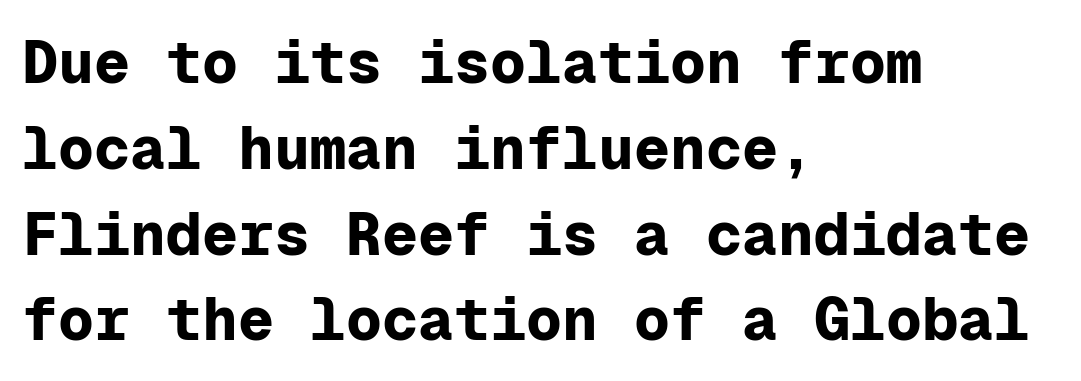
Q: Is the text bold? A: Yes.
Q: Is the text italic (slanted)? A: No, it is upright.
Q: Is the typeface a serif or a sans-serif typeface? A: Sans-serif.
Q: Is the text underlined? A: No.
Q: How is the paragraph aligned? A: Left-aligned.
Q: Is the spacing between letters normal or unusually wide? A: Normal.
Q: Is the spacing between lines tight, normal or loose? A: Normal.
Q: Width (condensed, normal, or wide)? A: Normal.
Q: Stroke contrast? A: Low.
Q: x-height? A: Medium.
Q: Monospaced? A: Yes.
